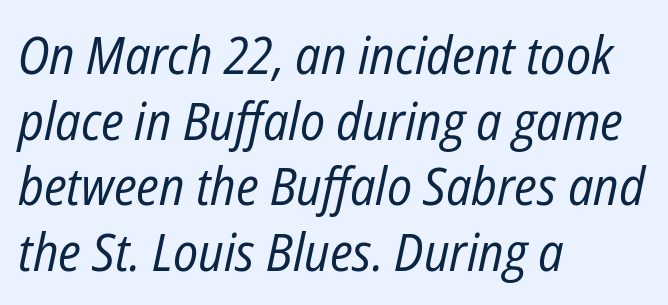
Letters rest on an invisible, unmarked baseline. Compared with typical paragraphs, the rows here are spaced about the same. The face looks like a standard text weight, possibly lighter. Do the characters align in a grid? No, the font is proportional. In CSS terms this would be text-align: left. Characters follow at the spacing the type designer built in.
